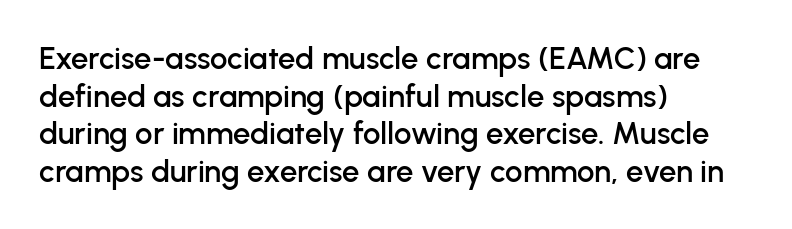
{"serif": "no", "italic": "no", "width": "normal", "stroke_contrast": "low", "x_height": "medium", "monospaced": "no", "underline": "no", "align": "left", "line_spacing_ratio": 1.21, "letter_spacing": "normal", "letter_spacing_em": 0.0, "glyph_px": 31}
